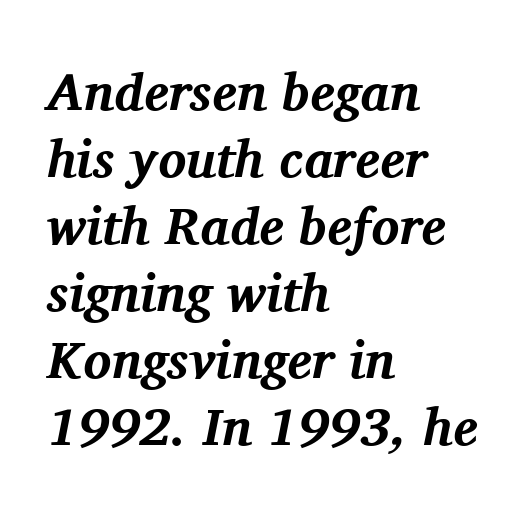
Q: Is the text bold? A: Yes.
Q: Is the text italic (slanted)? A: Yes, it leans right by about 11 degrees.
Q: Is the typeface a serif or a sans-serif typeface? A: Serif.
Q: Is the text underlined? A: No.
Q: How is the paragraph aligned? A: Left-aligned.
Q: Is the spacing between letters normal or unusually wide? A: Normal.
Q: Is the spacing between lines tight, normal or loose? A: Normal.
Q: Width (condensed, normal, or wide)? A: Normal.
Q: Stroke contrast? A: Medium.
Q: x-height? A: Medium.
Q: Monospaced? A: No.
